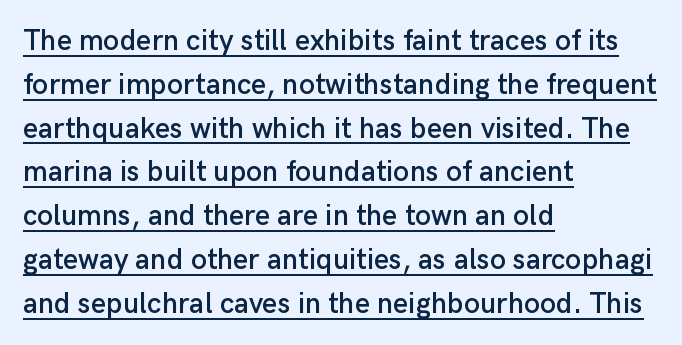
A student would call this left alignment; a typographer would say flush left, rag right. Each letter's strokes conclude bluntly, with no projecting serifs. These lines were composed using upright roman letters. The tracking reads as untouched default to a designer's eye. The rendering uses natural spacing where letterforms have individual widths.
